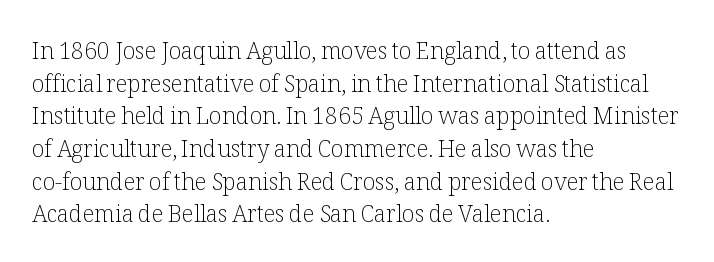
Q: Is the text bold? A: No.
Q: Is the text italic (slanted)? A: No, it is upright.
Q: Is the text underlined? A: No.
Q: How is the paragraph aligned? A: Left-aligned.
Q: Is the spacing between letters normal or unusually wide? A: Normal.
Q: Is the spacing between lines tight, normal or loose? A: Normal.
